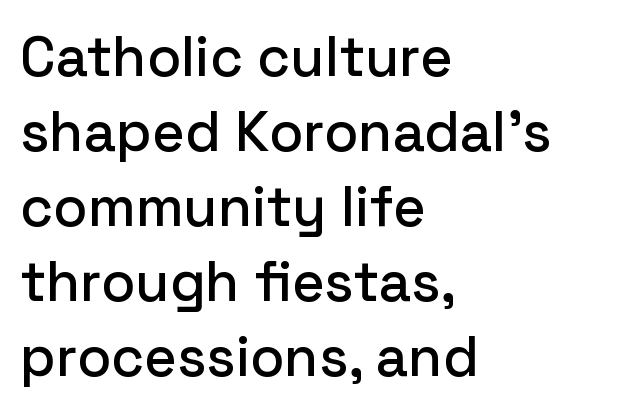
Q: Is the text italic (slanted)? A: No, it is upright.
Q: Is the typeface a serif or a sans-serif typeface? A: Sans-serif.
Q: Is the text underlined? A: No.
Q: How is the paragraph aligned? A: Left-aligned.
Q: Is the spacing between letters normal or unusually wide? A: Normal.
Q: Is the spacing between lines tight, normal or loose? A: Normal.
Q: Width (condensed, normal, or wide)? A: Normal.
Q: Stroke contrast? A: Low.
Q: x-height? A: Medium.
Q: Monospaced? A: No.
